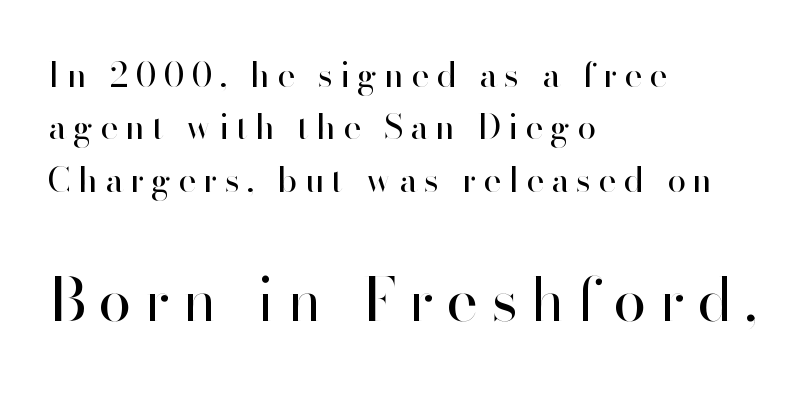
{"serif": "no", "italic": "no", "bold": "no", "weight": "regular", "width": "normal", "stroke_contrast": "high", "x_height": "small", "monospaced": "no", "underline": "no", "align": "left", "line_spacing": "normal", "line_spacing_ratio": 1.54, "letter_spacing": "wide", "letter_spacing_em": 0.21, "larger_block": "second", "size_ratio": 1.76, "glyph_px": 60}
